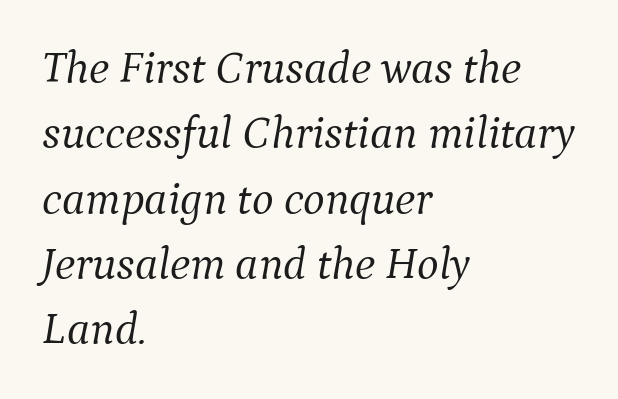
{"serif": "yes", "italic": "yes", "lean": "right", "slant_degrees": 9, "bold": "no", "weight": "light", "width": "normal", "stroke_contrast": "medium", "x_height": "medium", "monospaced": "no", "underline": "no", "align": "left", "line_spacing": "normal", "line_spacing_ratio": 1.42, "letter_spacing": "normal", "letter_spacing_em": 0.0, "glyph_px": 46}
